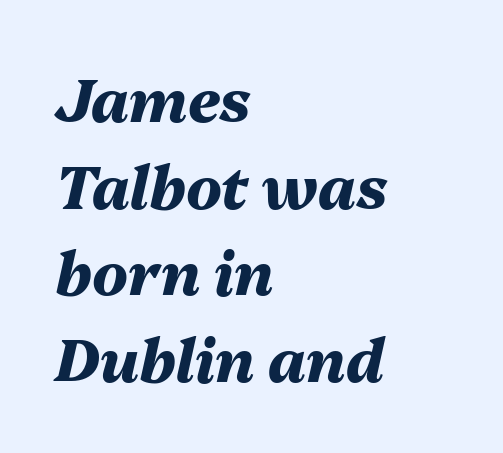
{"italic": "yes", "lean": "right", "slant_degrees": 13, "bold": "yes", "weight": "heavy", "width": "normal", "stroke_contrast": "medium", "x_height": "medium", "monospaced": "no", "underline": "no", "align": "left", "line_spacing": "normal", "line_spacing_ratio": 1.47, "letter_spacing": "normal", "letter_spacing_em": 0.0, "glyph_px": 59}
